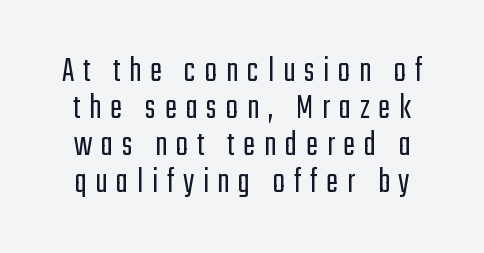
Q: Is the text bold? A: No.
Q: Is the text italic (slanted)? A: No, it is upright.
Q: Is the typeface a serif or a sans-serif typeface? A: Sans-serif.
Q: Is the text underlined? A: No.
Q: Is the spacing between letters normal or unusually wide? A: Unusually wide.
Q: Is the spacing between lines tight, normal or loose? A: Tight.
Q: Width (condensed, normal, or wide)? A: Condensed.
Q: Stroke contrast? A: Low.
Q: x-height? A: Medium.
Q: Monospaced? A: No.
